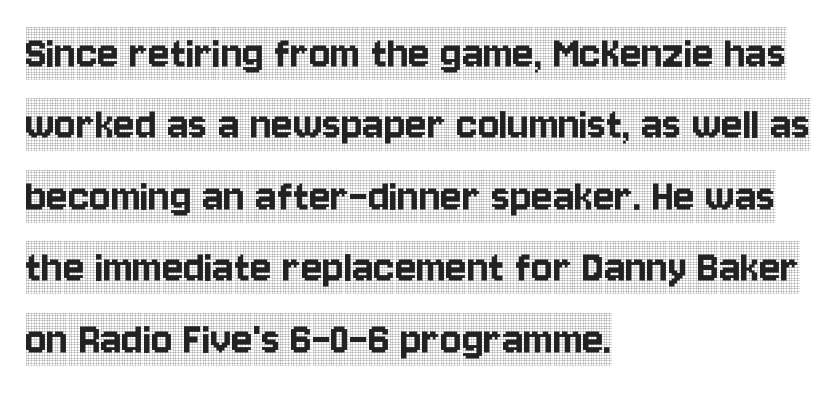
Q: Is the text italic (slanted)? A: No, it is upright.
Q: Is the typeface a serif or a sans-serif typeface? A: Serif.
Q: Is the text underlined? A: No.
Q: How is the paragraph aligned? A: Left-aligned.
Q: Is the spacing between letters normal or unusually wide? A: Normal.
Q: Is the spacing between lines tight, normal or loose? A: Normal.
Q: Width (condensed, normal, or wide)? A: Condensed.
Q: x-height? A: Large.
Q: Monospaced? A: No.
